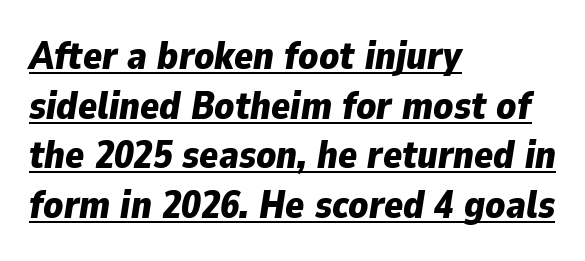
Q: Is the text bold? A: Yes.
Q: Is the text italic (slanted)? A: Yes, it leans right by about 9 degrees.
Q: Is the text underlined? A: Yes.
Q: How is the paragraph aligned? A: Left-aligned.
Q: Is the spacing between letters normal or unusually wide? A: Normal.
Q: Is the spacing between lines tight, normal or loose? A: Normal.
Q: Width (condensed, normal, or wide)? A: Normal.
Q: Stroke contrast? A: Low.
Q: x-height? A: Medium.
Q: Monospaced? A: No.
